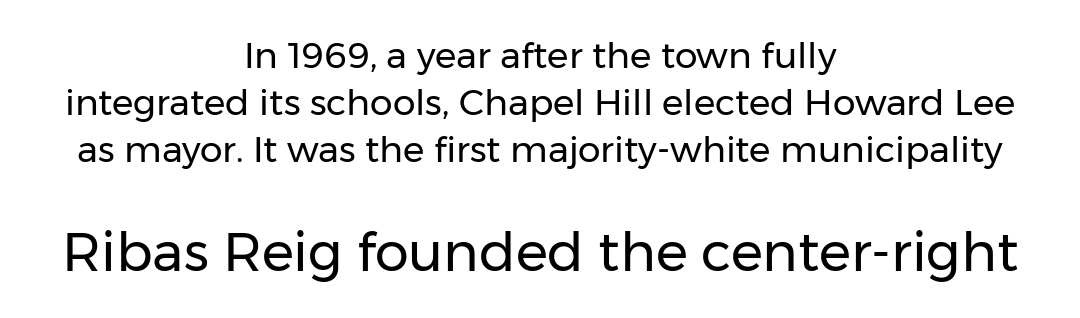
The image shows 54 px regular-weight sans-serif type, upright; set centered, normal line spacing (1.31x), normal letter spacing, not underlined; the second (bottom) block is 1.5x larger; low stroke contrast and a medium x-height.
